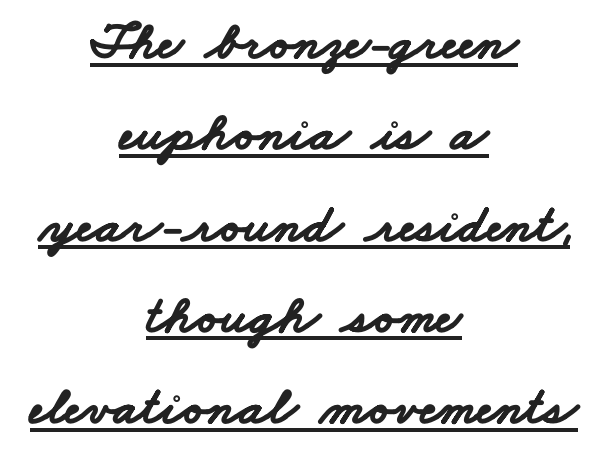
The image shows 54 px bold, wide sans-serif type; set centered, normal line spacing (1.69x), normal letter spacing, underlined; low stroke contrast and a small x-height.
